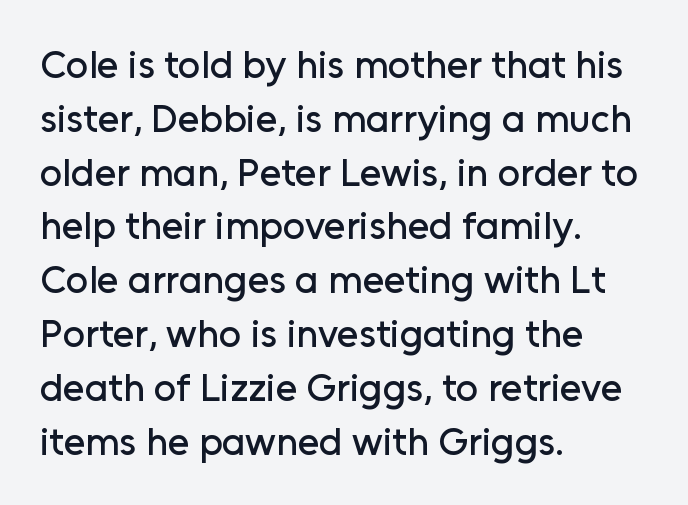
This sample uses a sans-serif face. Short note: letters normally spaced. The letters stand straight up with perfectly vertical stems. Honestly, the row spacing looks completely unremarkable.
